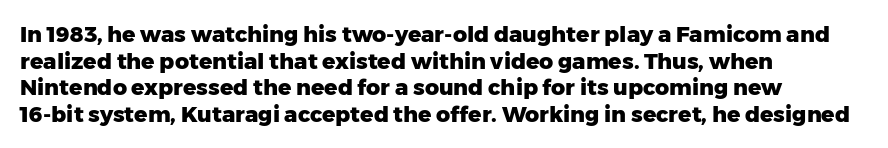
The image shows 22 px bold type, upright; set left-aligned, line spacing 1.21x, normal letter spacing, not underlined.
